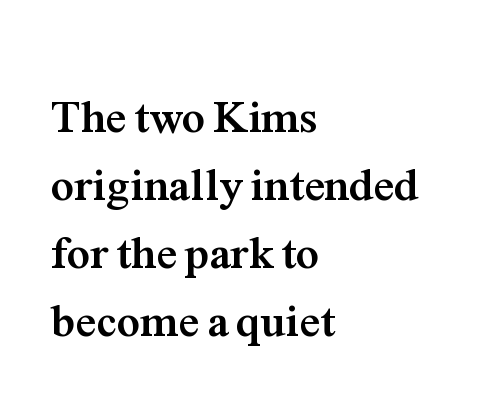
Q: Is the text bold? A: Yes.
Q: Is the text italic (slanted)? A: No, it is upright.
Q: Is the typeface a serif or a sans-serif typeface? A: Serif.
Q: Is the text underlined? A: No.
Q: How is the paragraph aligned? A: Left-aligned.
Q: Is the spacing between letters normal or unusually wide? A: Normal.
Q: Is the spacing between lines tight, normal or loose? A: Normal.
Q: Width (condensed, normal, or wide)? A: Normal.
Q: Stroke contrast? A: Medium.
Q: x-height? A: Medium.
Q: Monospaced? A: No.
